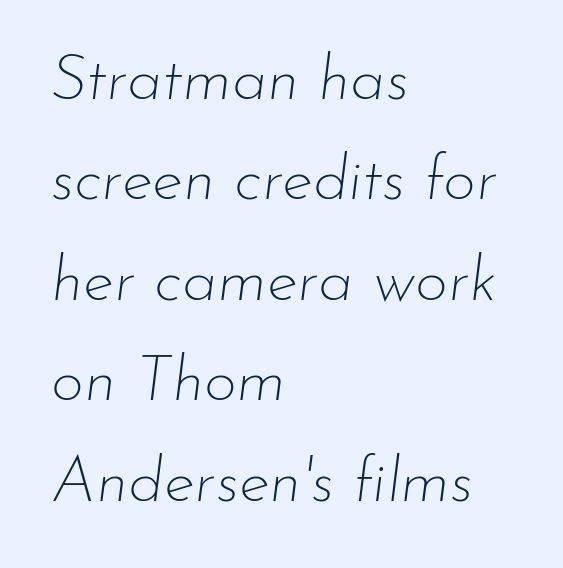
The strokes carry an ordinary text weight at most. Tracking here is standard; glyphs follow each other at the usual distance. The strip under each line holds only bare page. The rendering applies a slant to the glyphs. This block has exactly the height ordinary leading produces. This sample has the flowing, uneven cadence of proportional lettering.
